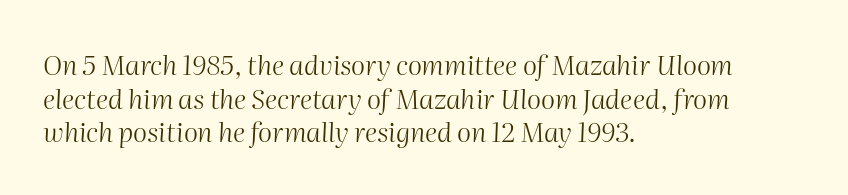
{"italic": "yes", "lean": "right", "slant_degrees": 2, "bold": "no", "underline": "no", "align": "left", "line_spacing": "normal", "line_spacing_ratio": 1.25, "letter_spacing": "normal", "letter_spacing_em": 0.0, "glyph_px": 27}
